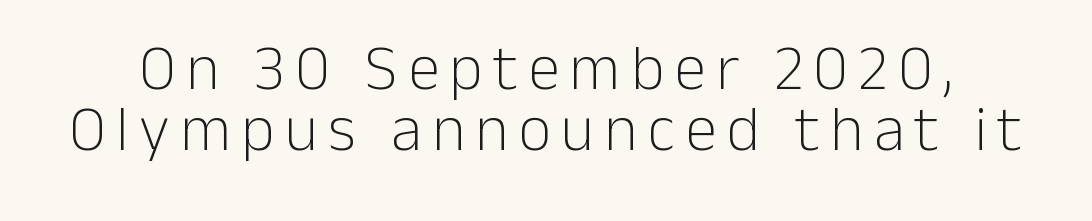
The image shows 64 px light sans-serif type, upright; set tight line spacing (0.96x), not underlined; low stroke contrast and a medium x-height.
